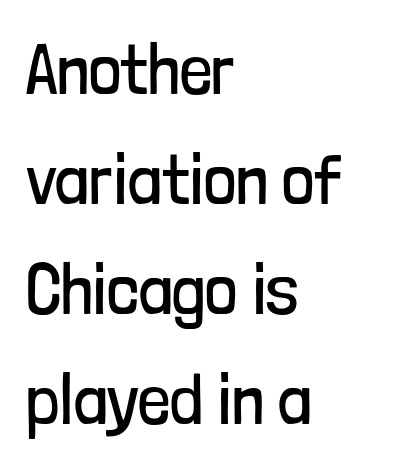
The lettering holds an erect, upright posture throughout. Vertical stems look standard width or narrower in stroke. Clear beneath every line of the passage. The glyphs in this specimen are sans serif. What's the leading like? Ordinary, nothing unusual. Varying glyph widths throughout — classic text-font behaviour.
